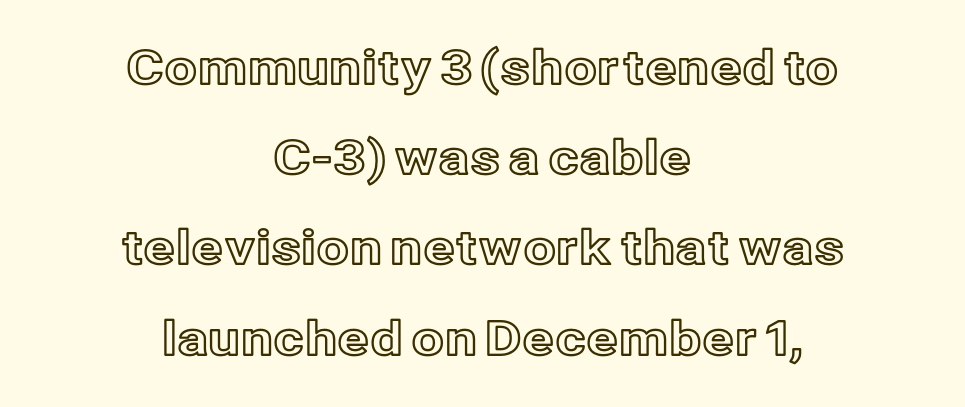
{"italic": "no", "width": "normal", "x_height": "medium", "monospaced": "no", "underline": "no", "align": "center", "line_spacing": "loose", "line_spacing_ratio": 1.92, "letter_spacing": "normal", "letter_spacing_em": 0.0, "glyph_px": 47}
